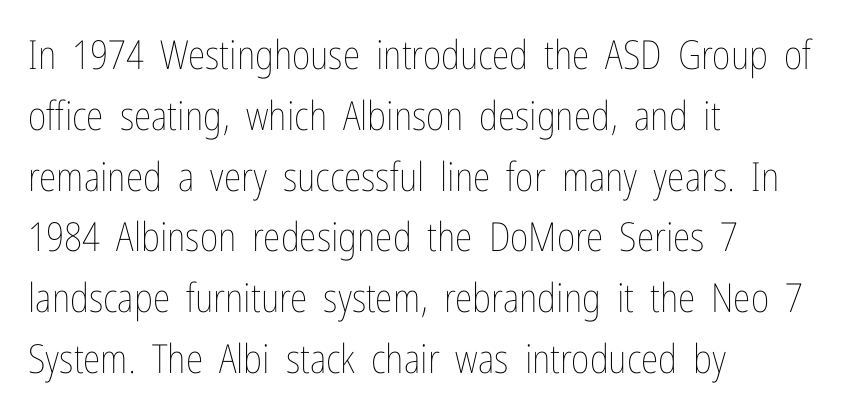
The image shows 40 px thin, condensed type, upright; set left-aligned, normal line spacing (1.52x), normal letter spacing, not underlined; low stroke contrast and a medium x-height.
